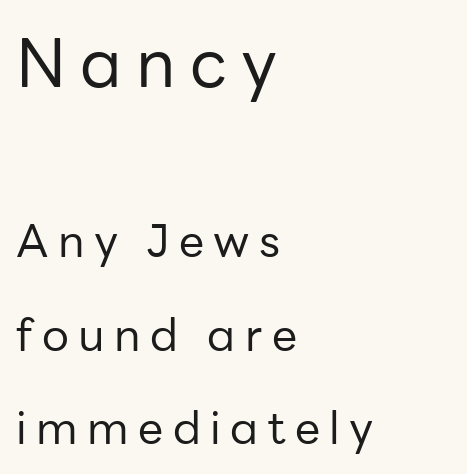
Q: Is the text bold? A: No.
Q: Is the text italic (slanted)? A: No, it is upright.
Q: Is the typeface a serif or a sans-serif typeface? A: Sans-serif.
Q: Is the text underlined? A: No.
Q: How is the paragraph aligned? A: Left-aligned.
Q: Is the spacing between letters normal or unusually wide? A: Unusually wide.
Q: Is the spacing between lines tight, normal or loose? A: Loose.
Q: Which block of text is set in a larger size, the first (top) or the second (bottom)? A: The first (top) one.
Q: Width (condensed, normal, or wide)? A: Normal.
Q: Stroke contrast? A: Low.
Q: x-height? A: Medium.
Q: Monospaced? A: No.
